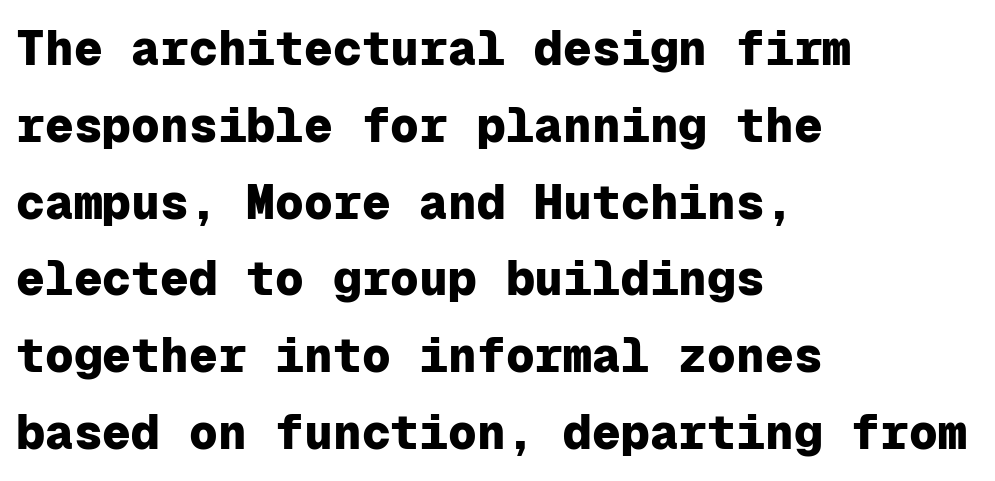
Q: Is the text bold? A: Yes.
Q: Is the text italic (slanted)? A: No, it is upright.
Q: Is the typeface a serif or a sans-serif typeface? A: Sans-serif.
Q: Is the text underlined? A: No.
Q: How is the paragraph aligned? A: Left-aligned.
Q: Is the spacing between letters normal or unusually wide? A: Normal.
Q: Is the spacing between lines tight, normal or loose? A: Normal.
Q: Width (condensed, normal, or wide)? A: Normal.
Q: Stroke contrast? A: Low.
Q: x-height? A: Medium.
Q: Monospaced? A: Yes.
